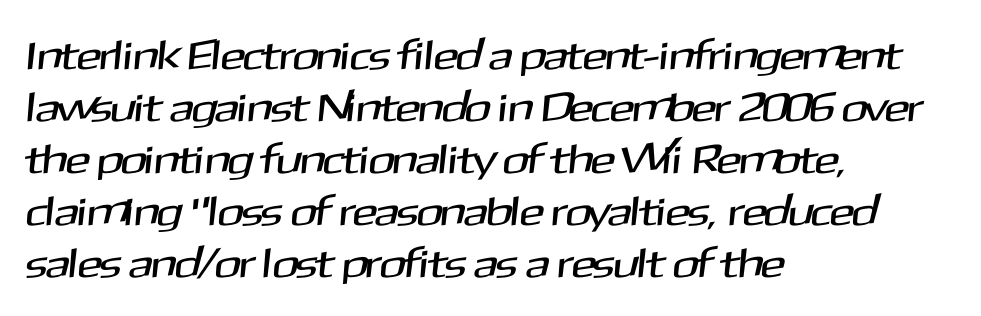
The image shows 41 px sans-serif type; set left-aligned, normal line spacing (1.27x), normal letter spacing, not underlined; medium stroke contrast and a medium x-height.
